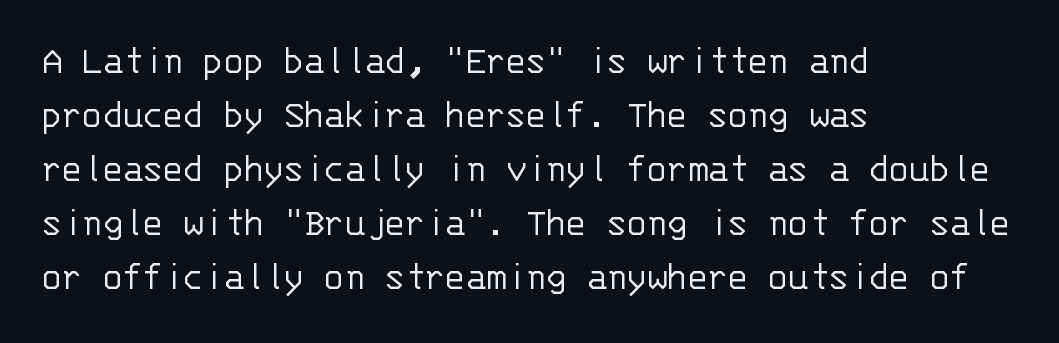
Q: Is the text bold? A: No.
Q: Is the text italic (slanted)? A: No, it is upright.
Q: Is the typeface a serif or a sans-serif typeface? A: Sans-serif.
Q: Is the text underlined? A: No.
Q: How is the paragraph aligned? A: Left-aligned.
Q: Is the spacing between letters normal or unusually wide? A: Normal.
Q: Is the spacing between lines tight, normal or loose? A: Normal.
Q: Width (condensed, normal, or wide)? A: Normal.
Q: Stroke contrast? A: Low.
Q: x-height? A: Large.
Q: Monospaced? A: Yes.
